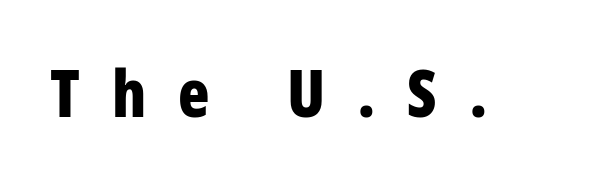
{"serif": "no", "italic": "no", "bold": "yes", "weight": "bold", "width": "condensed", "stroke_contrast": "low", "x_height": "large", "monospaced": "no", "underline": "no", "letter_spacing": "wide", "letter_spacing_em": 0.49, "glyph_px": 65}
